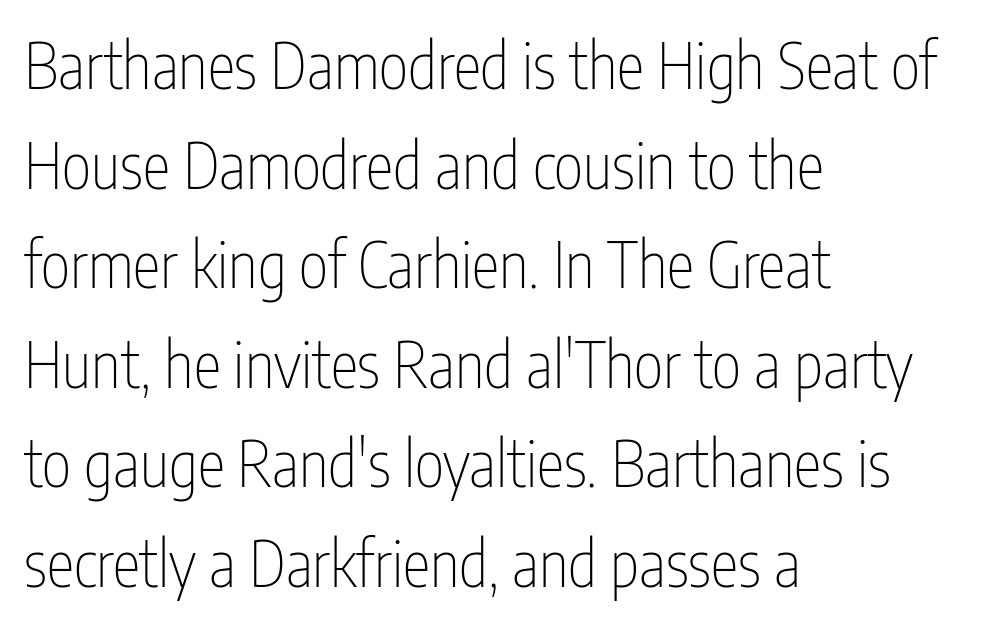
The image shows 63 px thin, condensed sans-serif type, upright; set left-aligned, normal line spacing (1.58x), normal letter spacing, not underlined; low stroke contrast and a medium x-height.
